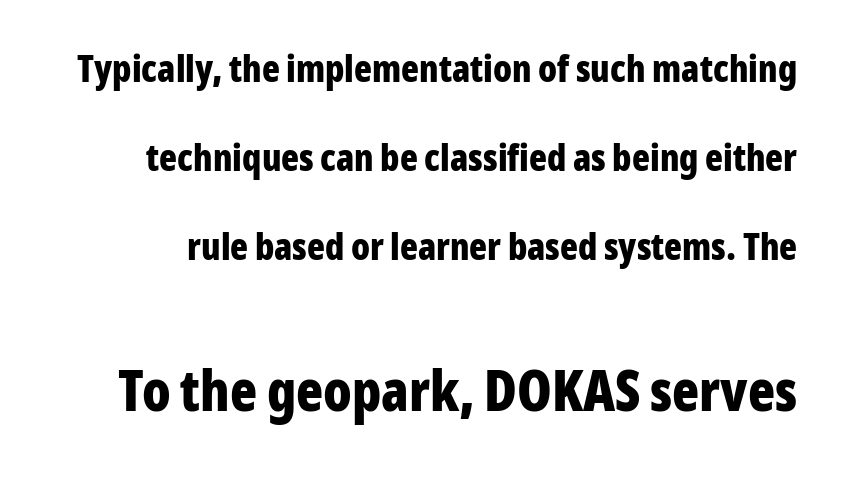
Weight check: bold — yes, fully. The lettering stays uniformly vertical, giving the passage a roman look. The face used here is proportionally spaced, like ordinary book or web type. Bare-footed words on every line. Which of the two is more prominent by size? The second, at the bottom. Check where the strokes stop: nothing finishes them off — pure sans.
